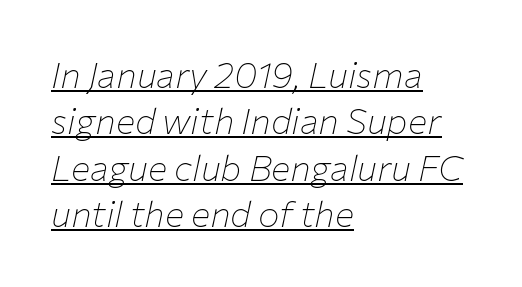
Q: Is the text bold? A: No.
Q: Is the text italic (slanted)? A: Yes, it leans right by about 12 degrees.
Q: Is the text underlined? A: Yes.
Q: How is the paragraph aligned? A: Left-aligned.
Q: Is the spacing between letters normal or unusually wide? A: Normal.
Q: Is the spacing between lines tight, normal or loose? A: Normal.
Q: Width (condensed, normal, or wide)? A: Normal.
Q: Stroke contrast? A: Low.
Q: x-height? A: Medium.
Q: Monospaced? A: No.
